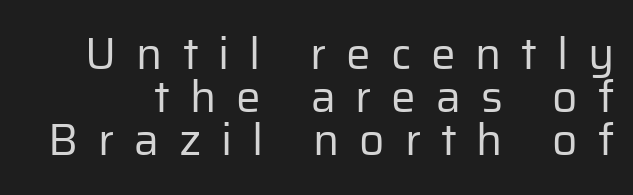
The image shows 44 px regular-weight sans-serif type, upright; set tight line spacing (0.98x), unusually wide letter spacing (+0.45 em), not underlined; low stroke contrast and a medium x-height.
